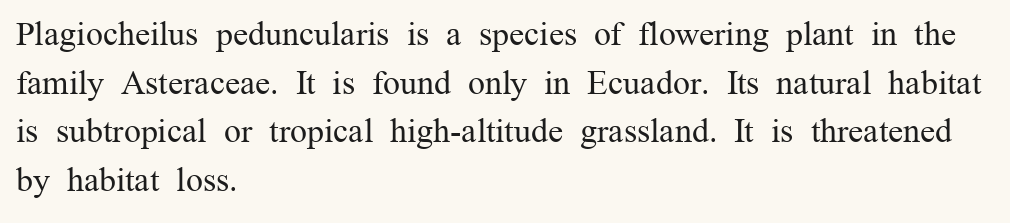
Q: Is the text bold? A: No.
Q: Is the text italic (slanted)? A: No, it is upright.
Q: Is the typeface a serif or a sans-serif typeface? A: Serif.
Q: Is the text underlined? A: No.
Q: How is the paragraph aligned? A: Left-aligned.
Q: Is the spacing between letters normal or unusually wide? A: Normal.
Q: Is the spacing between lines tight, normal or loose? A: Normal.
Q: Width (condensed, normal, or wide)? A: Normal.
Q: Stroke contrast? A: Medium.
Q: x-height? A: Medium.
Q: Monospaced? A: No.
